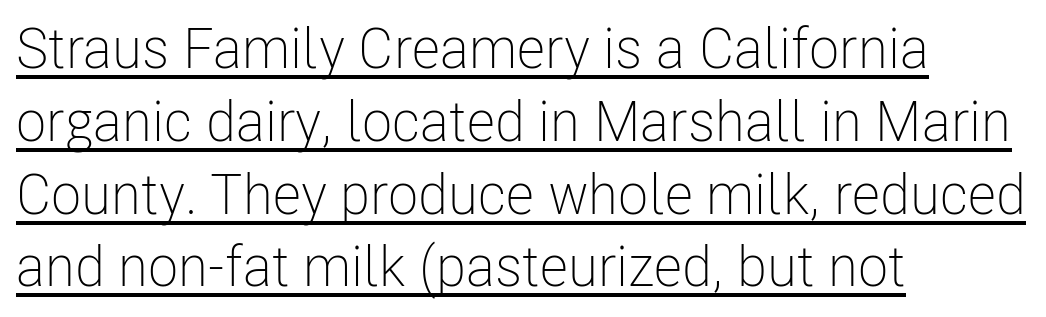
The image shows 56 px light, condensed sans-serif type, upright; set left-aligned, normal line spacing (1.3x), normal letter spacing, underlined; low stroke contrast and a medium x-height.
